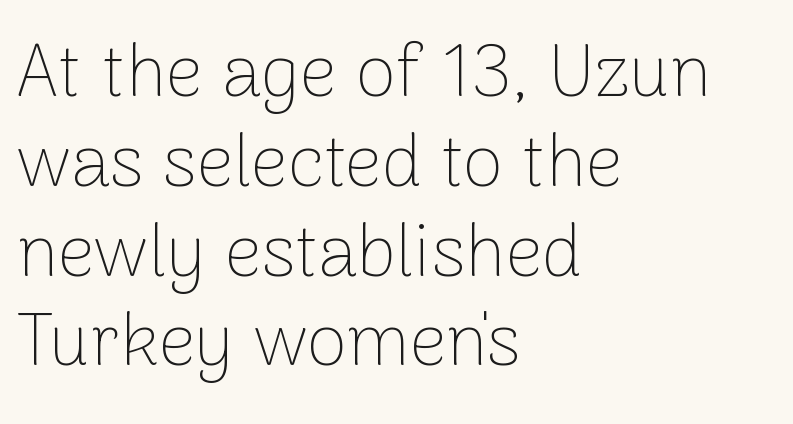
{"serif": "no", "italic": "no", "bold": "no", "weight": "thin", "width": "normal", "stroke_contrast": "low", "x_height": "medium", "monospaced": "no", "underline": "no", "align": "left", "line_spacing_ratio": 1.23, "letter_spacing": "normal", "letter_spacing_em": 0.0, "glyph_px": 73}
